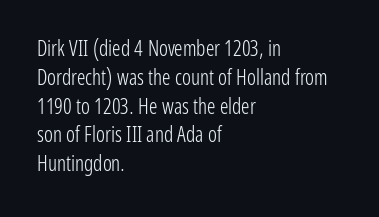
Q: Is the text bold? A: No.
Q: Is the text italic (slanted)? A: No, it is upright.
Q: Is the text underlined? A: No.
Q: How is the paragraph aligned? A: Left-aligned.
Q: Is the spacing between letters normal or unusually wide? A: Normal.
Q: Is the spacing between lines tight, normal or loose? A: Normal.
